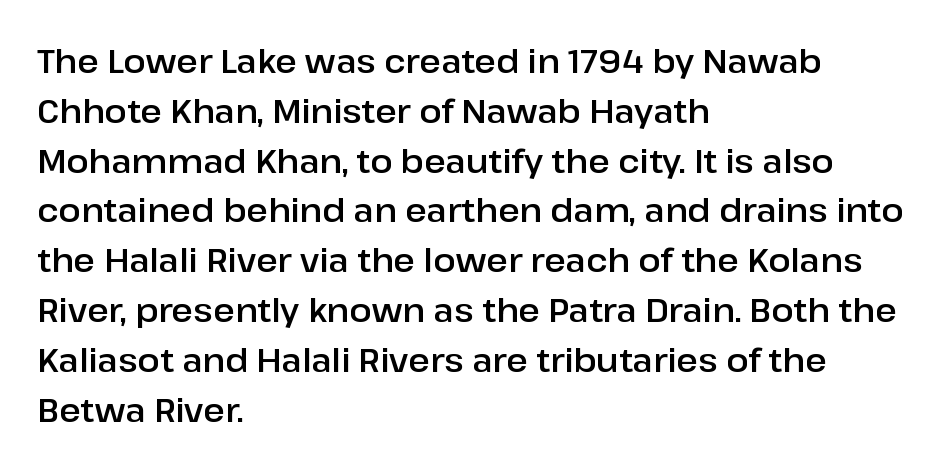
{"serif": "no", "italic": "no", "width": "normal", "stroke_contrast": "low", "x_height": "medium", "monospaced": "no", "underline": "no", "align": "left", "line_spacing": "normal", "line_spacing_ratio": 1.51, "letter_spacing": "normal", "letter_spacing_em": 0.0, "glyph_px": 33}
